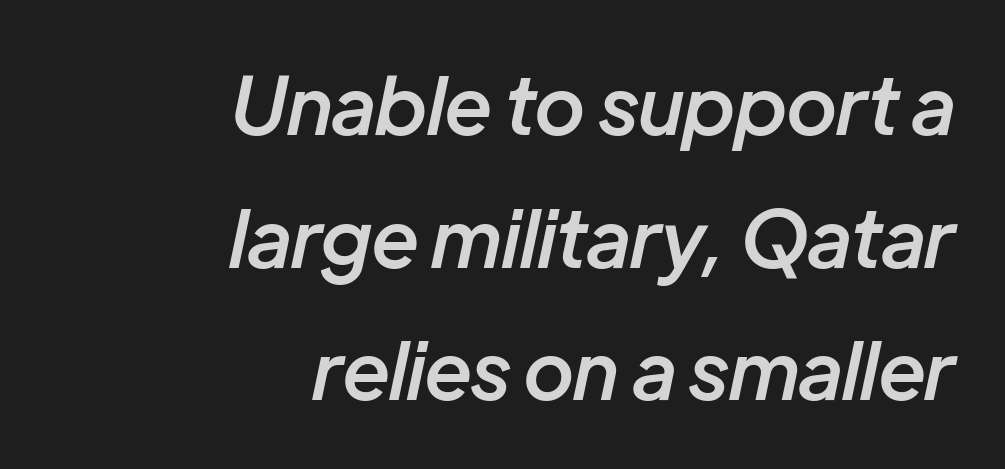
Q: Is the text bold? A: Semi-bold.
Q: Is the text italic (slanted)? A: Yes, it leans right by about 12 degrees.
Q: Is the text underlined? A: No.
Q: How is the paragraph aligned? A: Right-aligned.
Q: Is the spacing between letters normal or unusually wide? A: Normal.
Q: Is the spacing between lines tight, normal or loose? A: Normal.
Q: Width (condensed, normal, or wide)? A: Normal.
Q: Stroke contrast? A: Low.
Q: x-height? A: Medium.
Q: Monospaced? A: No.
